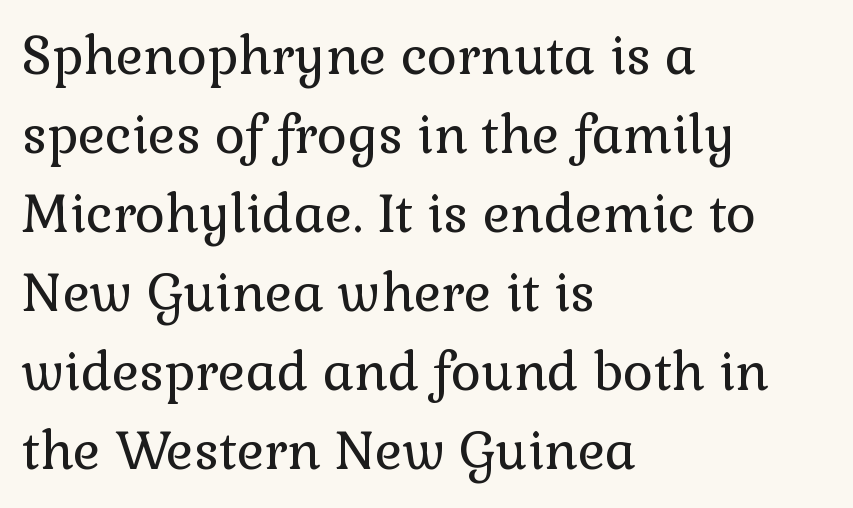
Q: Is the text bold? A: No.
Q: Is the text italic (slanted)? A: No, it is upright.
Q: Is the typeface a serif or a sans-serif typeface? A: Serif.
Q: Is the text underlined? A: No.
Q: How is the paragraph aligned? A: Left-aligned.
Q: Is the spacing between letters normal or unusually wide? A: Normal.
Q: Is the spacing between lines tight, normal or loose? A: Normal.
Q: Width (condensed, normal, or wide)? A: Normal.
Q: Stroke contrast? A: Low.
Q: x-height? A: Medium.
Q: Monospaced? A: No.
